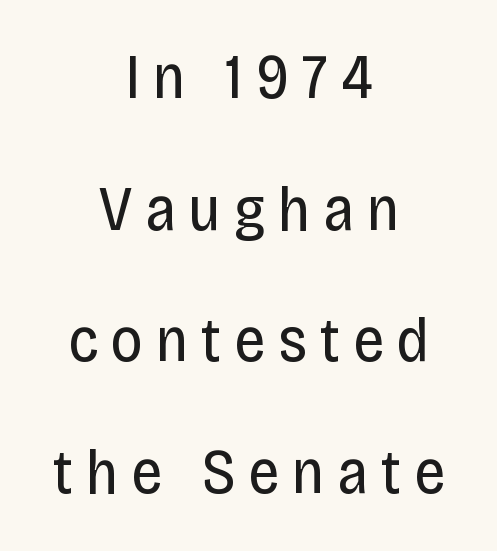
Q: Is the text bold? A: No.
Q: Is the text italic (slanted)? A: No, it is upright.
Q: Is the typeface a serif or a sans-serif typeface? A: Sans-serif.
Q: Is the text underlined? A: No.
Q: How is the paragraph aligned? A: Centered.
Q: Is the spacing between letters normal or unusually wide? A: Unusually wide.
Q: Is the spacing between lines tight, normal or loose? A: Loose.
Q: Width (condensed, normal, or wide)? A: Condensed.
Q: Stroke contrast? A: Low.
Q: x-height? A: Large.
Q: Monospaced? A: No.
